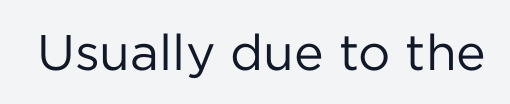
Regarding serifs, this sample does without them. Varying glyph widths throughout — classic text-font behaviour. Vertical stems look standard width or narrower in stroke. This rendering leaves character spacing at its baseline value. This is roman type, the default non-slanted kind.
